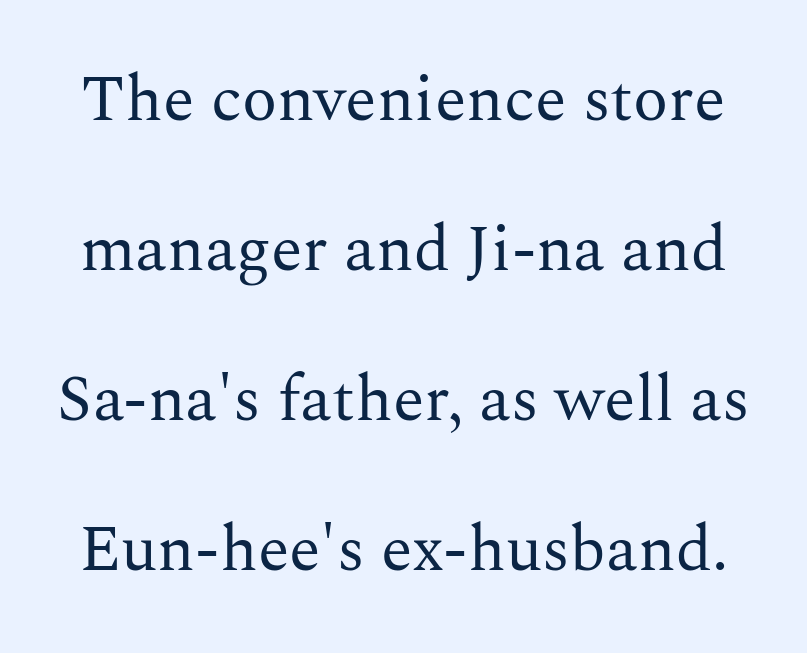
The glyphs in this specimen are seriffed. Leading: increased. Each row of text sits above clean, open space. A typesetter would mark this as roman, not italic. Character widths vary here, with narrow letters taking less room than wide ones.
